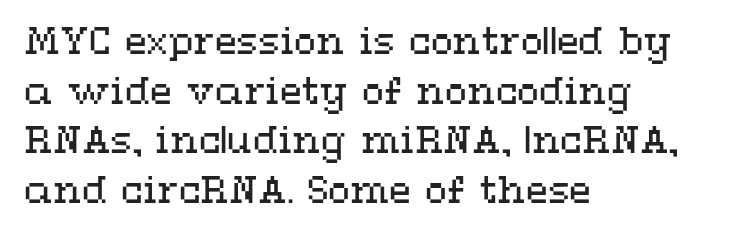
The image shows 36 px regular-weight, wide type, upright; set left-aligned, normal line spacing (1.38x), normal letter spacing, not underlined; medium stroke contrast and a medium x-height.
